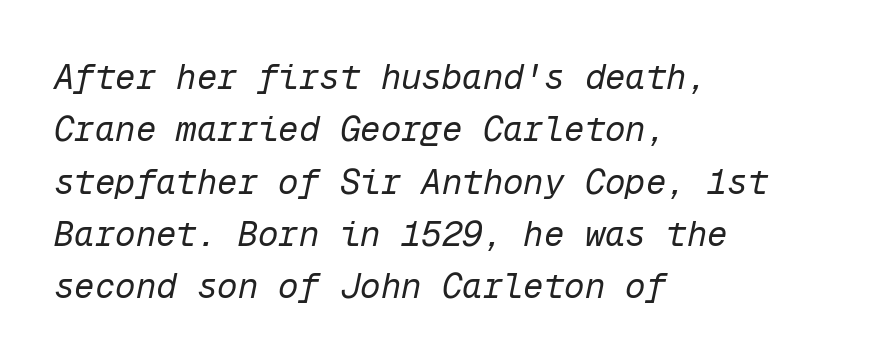
The image shows 34 px regular-weight type, italic (leaning right), monospaced; set left-aligned, normal line spacing (1.54x), normal letter spacing, not underlined; low stroke contrast and a medium x-height.
